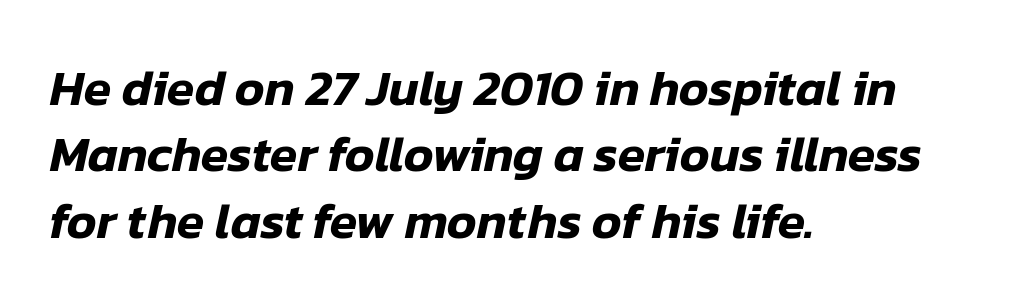
The image shows 50 px text type, italic (leaning right); set left-aligned, normal line spacing (1.33x), normal letter spacing, not underlined; low stroke contrast and a medium x-height.
